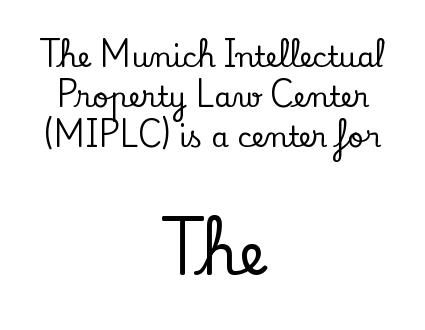
{"italic": "no", "width": "normal", "stroke_contrast": "low", "x_height": "small", "monospaced": "no", "underline": "no", "align": "center", "line_spacing": "normal", "line_spacing_ratio": 1.42, "letter_spacing": "normal", "letter_spacing_em": 0.0, "larger_block": "second", "size_ratio": 2.04, "glyph_px": 57}
